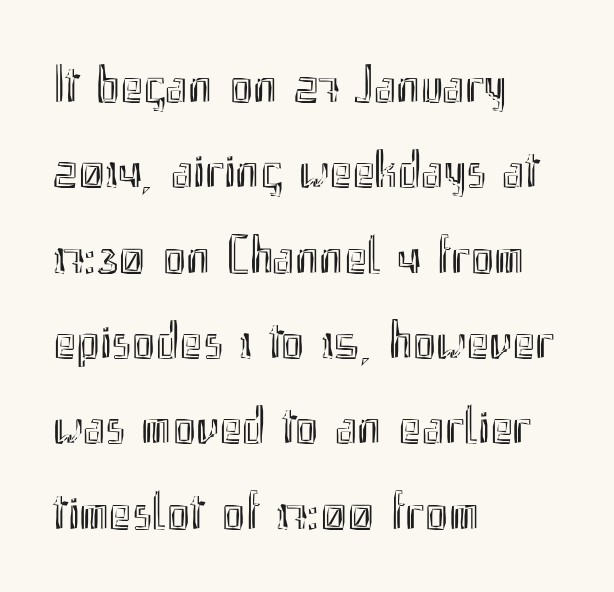
Q: Is the text italic (slanted)? A: No, it is upright.
Q: Is the text underlined? A: No.
Q: How is the paragraph aligned? A: Left-aligned.
Q: Is the spacing between letters normal or unusually wide? A: Normal.
Q: Is the spacing between lines tight, normal or loose? A: Normal.
Q: Width (condensed, normal, or wide)? A: Condensed.
Q: x-height? A: Small.
Q: Monospaced? A: No.
